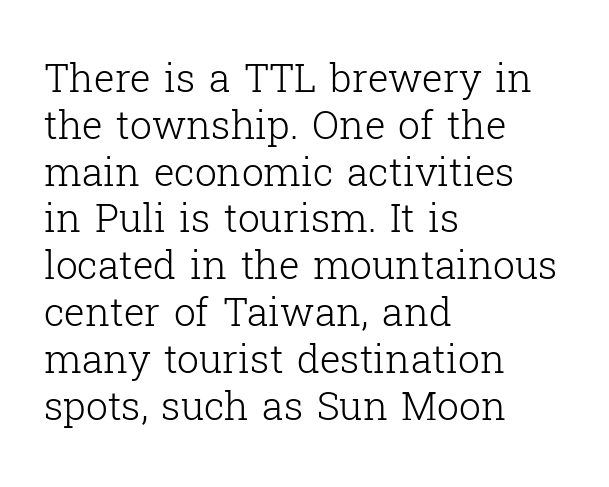
Q: Is the text bold? A: No.
Q: Is the text italic (slanted)? A: No, it is upright.
Q: Is the typeface a serif or a sans-serif typeface? A: Serif.
Q: Is the text underlined? A: No.
Q: How is the paragraph aligned? A: Left-aligned.
Q: Is the spacing between letters normal or unusually wide? A: Normal.
Q: Width (condensed, normal, or wide)? A: Normal.
Q: Stroke contrast? A: Low.
Q: x-height? A: Medium.
Q: Monospaced? A: No.
